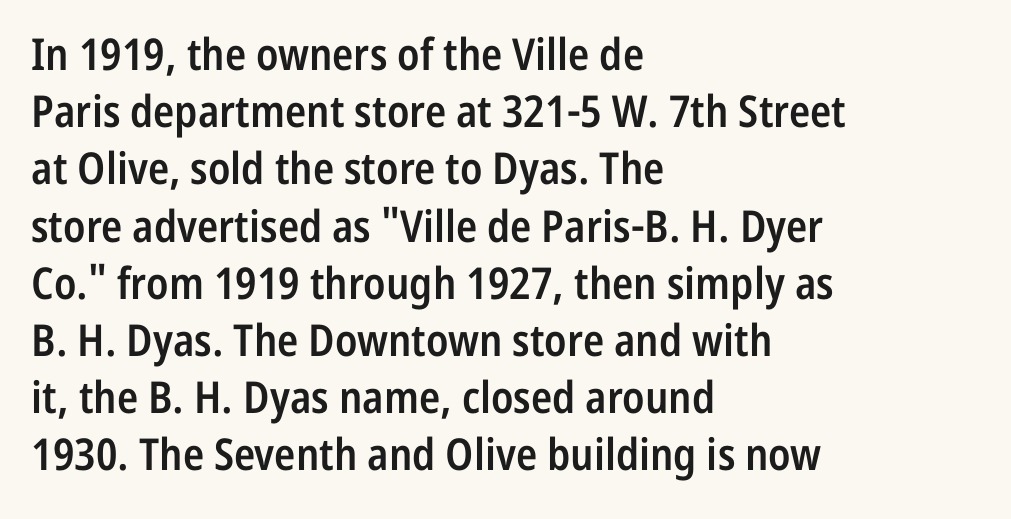
The image shows 44 px semibold, condensed sans-serif type, upright; set left-aligned, normal line spacing (1.3x), normal letter spacing, not underlined; low stroke contrast and a medium x-height.
